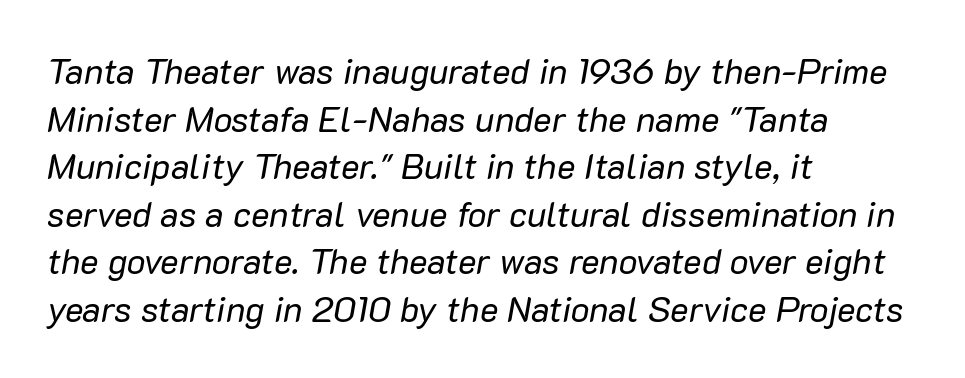
The image shows 35 px regular-weight type, italic (leaning right); set left-aligned, normal line spacing (1.36x), normal letter spacing, not underlined; low stroke contrast and a medium x-height.
